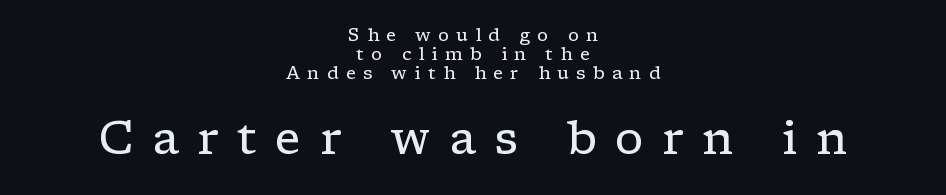
Q: Is the text bold? A: No.
Q: Is the text italic (slanted)? A: No, it is upright.
Q: Is the typeface a serif or a sans-serif typeface? A: Serif.
Q: Is the text underlined? A: No.
Q: How is the paragraph aligned? A: Centered.
Q: Is the spacing between letters normal or unusually wide? A: Unusually wide.
Q: Is the spacing between lines tight, normal or loose? A: Tight.
Q: Which block of text is set in a larger size, the first (top) or the second (bottom)? A: The second (bottom) one.
Q: Width (condensed, normal, or wide)? A: Wide.
Q: Stroke contrast? A: Low.
Q: x-height? A: Medium.
Q: Monospaced? A: No.
